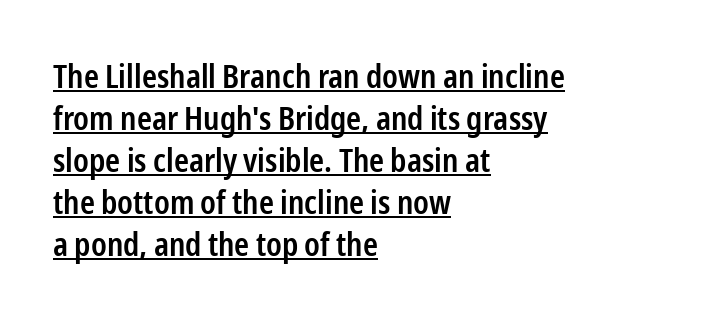
The image shows 32 px semibold, condensed sans-serif type, upright; set left-aligned, normal line spacing (1.31x), normal letter spacing, underlined; low stroke contrast and a medium x-height.
